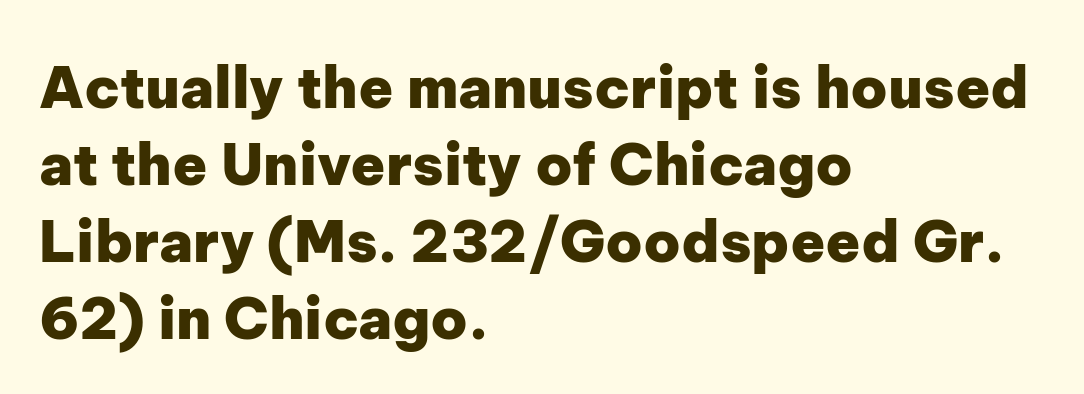
{"serif": "no", "italic": "no", "bold": "yes", "weight": "heavy", "width": "normal", "stroke_contrast": "low", "x_height": "medium", "monospaced": "no", "underline": "no", "align": "left", "line_spacing": "normal", "line_spacing_ratio": 1.35, "letter_spacing": "normal", "letter_spacing_em": 0.0, "glyph_px": 57}
